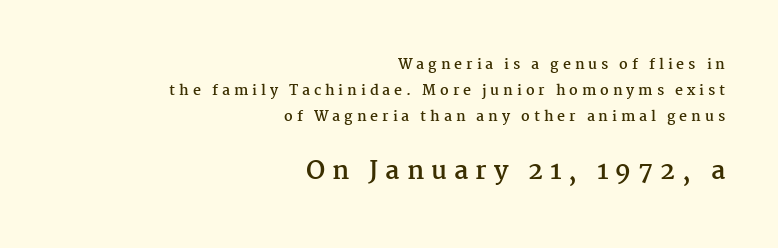
Q: Is the text bold? A: Yes.
Q: Is the text italic (slanted)? A: No, it is upright.
Q: Is the text underlined? A: No.
Q: How is the paragraph aligned? A: Right-aligned.
Q: Is the spacing between letters normal or unusually wide? A: Unusually wide.
Q: Which block of text is set in a larger size, the first (top) or the second (bottom)? A: The second (bottom) one.
